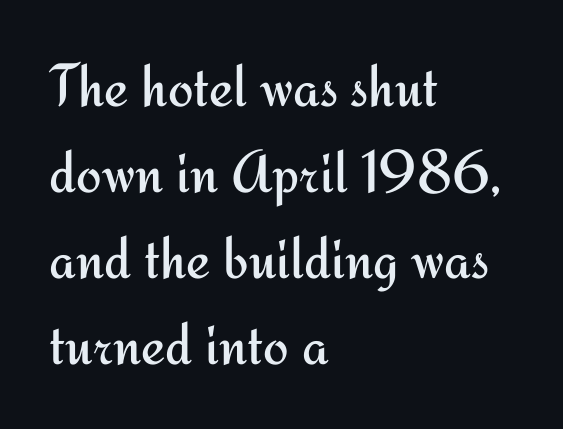
Each stroke keeps to a modest, everyday thickness or less. In terms of posture, this sample is upright. The line-height multiplier appears to be the usual default. Is the block centered? No — it sits flush against the left margin.
